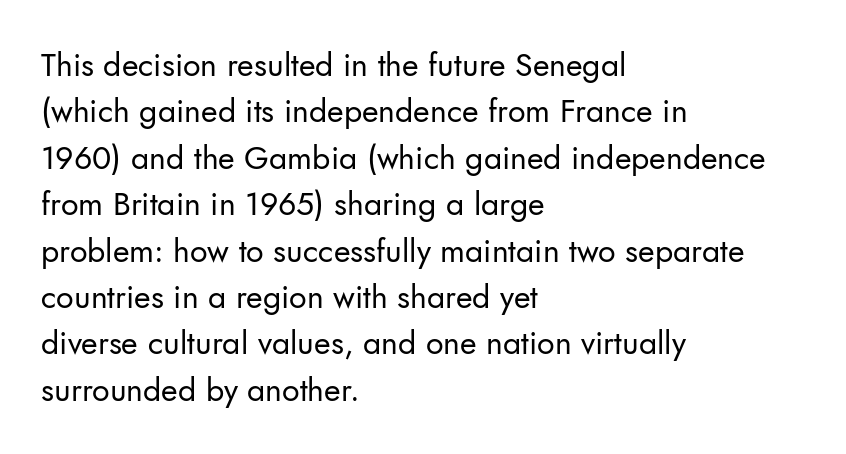
These lines stack with their left ends in a neat column. Serif or sans? Sans — the stroke terminals are bare. The rendering uses natural spacing where letterforms have individual widths. The block of text has a typical density, with ordinary space between rows. This reads as an unemphasized weight, regular at the heaviest.
